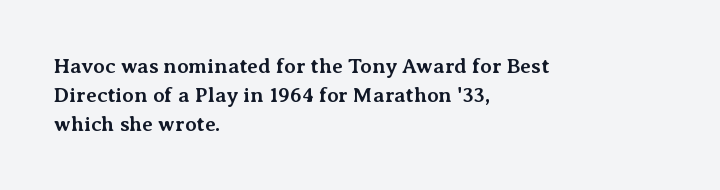
{"italic": "no", "bold": "yes", "underline": "no", "align": "left", "line_spacing": "normal", "line_spacing_ratio": 1.37, "letter_spacing": "normal", "letter_spacing_em": 0.0, "glyph_px": 21}
